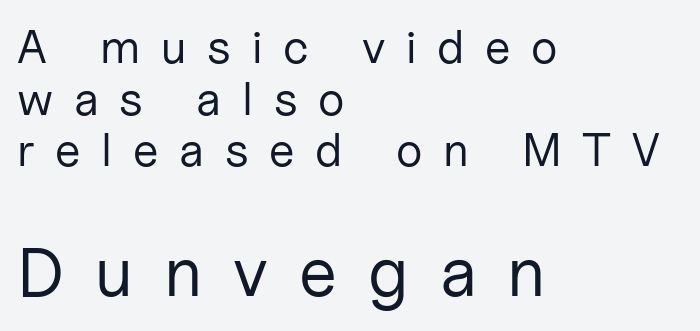
In terms of leading, this rendering errs on the cramped side. Leftover space on each line is placed entirely after the last word. This is the regular roman posture of the typeface. Each letter's strokes conclude bluntly, with no projecting serifs.
